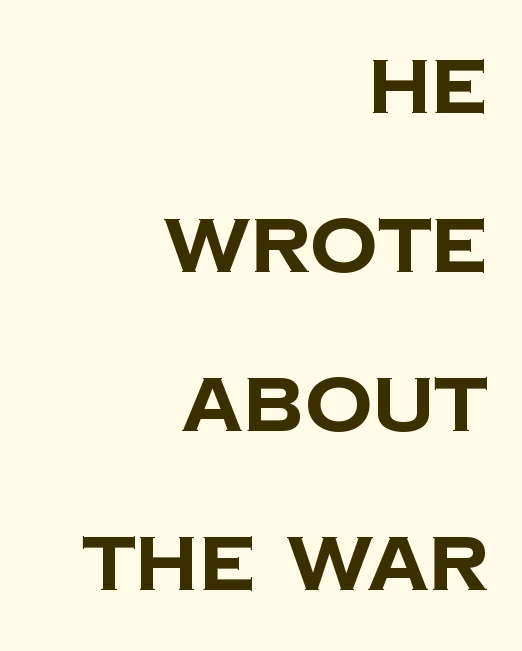
The image shows 76 px bold sans-serif type; set right-aligned, loose line spacing (2.09x), normal letter spacing, not underlined; low stroke contrast and a large x-height.
